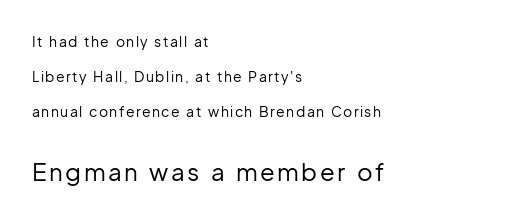
The image shows 24 px text type, upright; set left-aligned, loose line spacing (2.49x), not underlined; the second (bottom) block is 1.71x larger.
